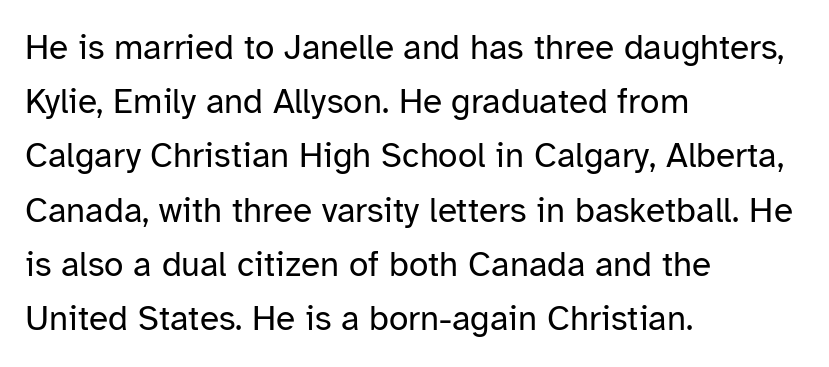
{"serif": "no", "italic": "no", "bold": "no", "weight": "regular", "width": "normal", "stroke_contrast": "low", "x_height": "medium", "monospaced": "no", "underline": "no", "align": "left", "line_spacing": "normal", "line_spacing_ratio": 1.55, "letter_spacing": "normal", "letter_spacing_em": 0.0, "glyph_px": 35}
